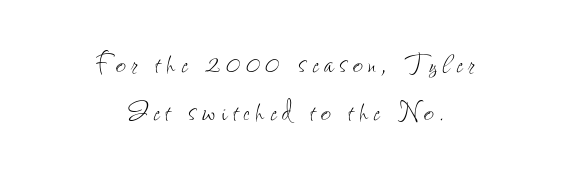
Casual observation: everything's sitting right in the middle. This block has exactly the height ordinary leading produces. The passage shown is not underscored anywhere. Character widths vary here, with narrow letters taking less room than wide ones. The passage shown is not bold in any degree.
